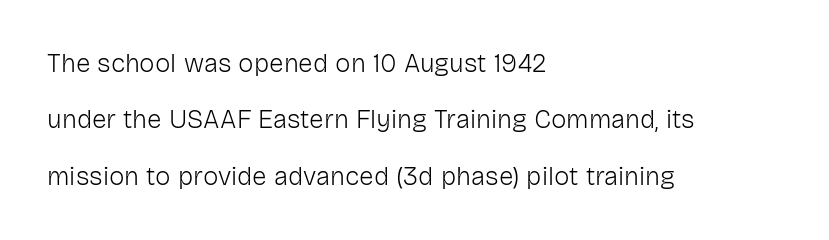
Q: Is the text bold? A: No.
Q: Is the text italic (slanted)? A: No, it is upright.
Q: Is the text underlined? A: No.
Q: How is the paragraph aligned? A: Left-aligned.
Q: Is the spacing between letters normal or unusually wide? A: Normal.
Q: Is the spacing between lines tight, normal or loose? A: Loose.
